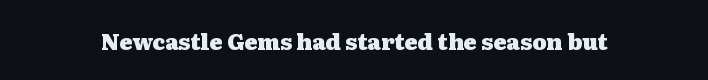
The image shows 22 px bold type, upright; set normal letter spacing, not underlined.
